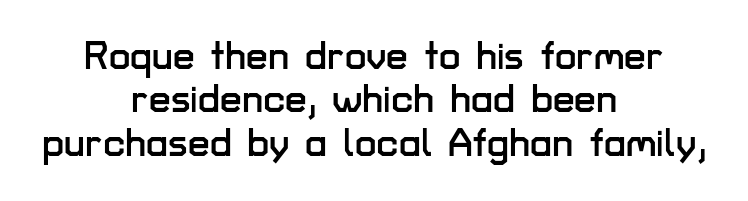
Q: Is the text italic (slanted)? A: No, it is upright.
Q: Is the typeface a serif or a sans-serif typeface? A: Sans-serif.
Q: Is the text underlined? A: No.
Q: How is the paragraph aligned? A: Centered.
Q: Is the spacing between letters normal or unusually wide? A: Normal.
Q: Is the spacing between lines tight, normal or loose? A: Tight.
Q: Width (condensed, normal, or wide)? A: Normal.
Q: Stroke contrast? A: Low.
Q: x-height? A: Medium.
Q: Monospaced? A: No.
